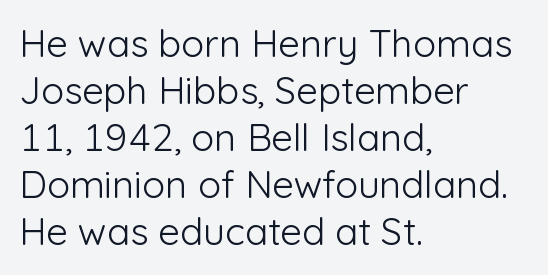
Q: Is the text bold? A: No.
Q: Is the text italic (slanted)? A: No, it is upright.
Q: Is the typeface a serif or a sans-serif typeface? A: Sans-serif.
Q: Is the text underlined? A: No.
Q: How is the paragraph aligned? A: Left-aligned.
Q: Is the spacing between letters normal or unusually wide? A: Normal.
Q: Width (condensed, normal, or wide)? A: Normal.
Q: Stroke contrast? A: Low.
Q: x-height? A: Medium.
Q: Monospaced? A: No.
